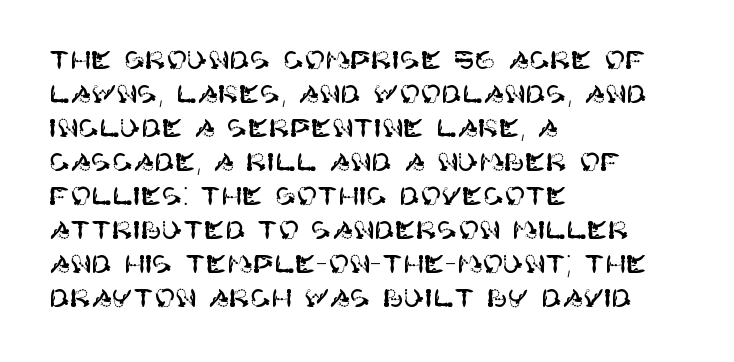
The image shows 25 px text type, upright; set left-aligned, normal line spacing (1.36x), normal letter spacing, not underlined.
